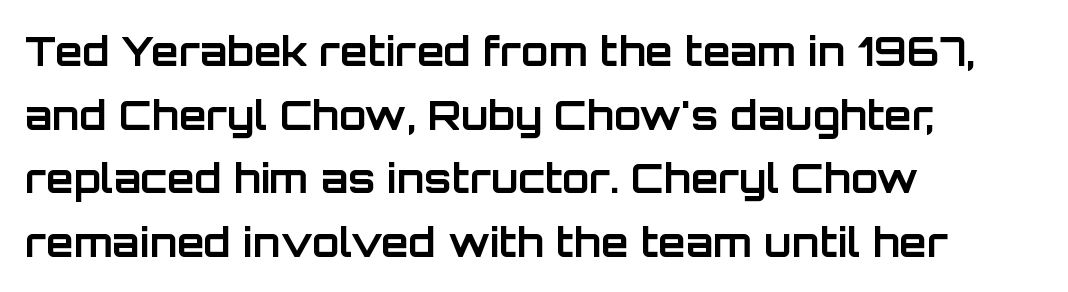
{"serif": "no", "italic": "no", "bold": "yes", "weight": "bold", "width": "normal", "stroke_contrast": "low", "x_height": "large", "monospaced": "no", "underline": "no", "align": "left", "line_spacing": "normal", "line_spacing_ratio": 1.59, "letter_spacing": "normal", "letter_spacing_em": 0.0, "glyph_px": 40}
